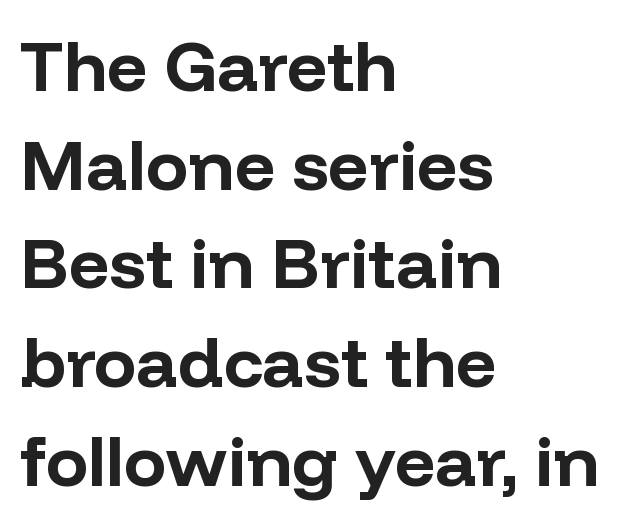
Q: Is the text bold? A: Yes.
Q: Is the text italic (slanted)? A: No, it is upright.
Q: Is the typeface a serif or a sans-serif typeface? A: Sans-serif.
Q: Is the text underlined? A: No.
Q: How is the paragraph aligned? A: Left-aligned.
Q: Is the spacing between letters normal or unusually wide? A: Normal.
Q: Is the spacing between lines tight, normal or loose? A: Normal.
Q: Width (condensed, normal, or wide)? A: Normal.
Q: Stroke contrast? A: Low.
Q: x-height? A: Medium.
Q: Monospaced? A: No.
